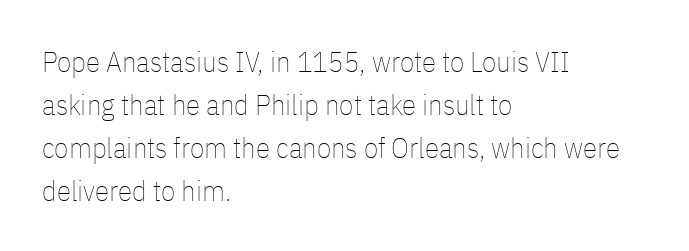
The image shows 29 px thin, condensed type, upright; set left-aligned, normal line spacing (1.48x), normal letter spacing, not underlined; low stroke contrast and a medium x-height.
